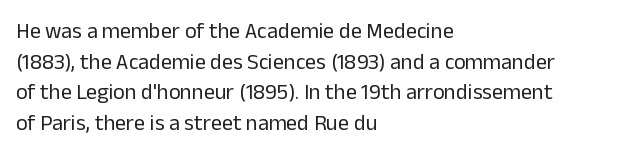
Q: Is the text bold? A: No.
Q: Is the text italic (slanted)? A: No, it is upright.
Q: Is the text underlined? A: No.
Q: How is the paragraph aligned? A: Left-aligned.
Q: Is the spacing between letters normal or unusually wide? A: Normal.
Q: Is the spacing between lines tight, normal or loose? A: Normal.
